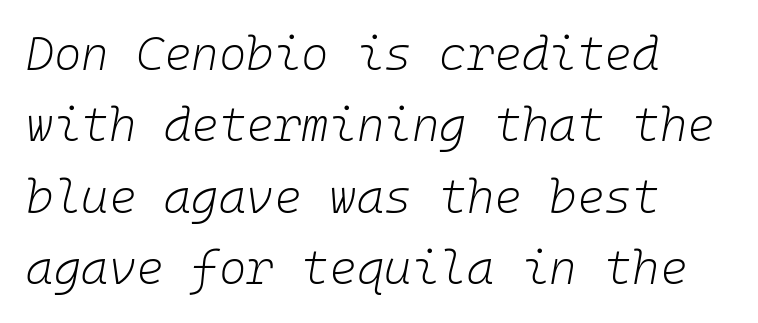
Letters rest on an invisible, unmarked baseline. Fixed-width glyphs throughout — classic coding-font behaviour. A normal amount of white space separates one row of letters from the next. Observe the lean: these are italic letterforms. Caption: standard tracking, unaltered. Caption: multi-line text, flush left, ragged right.
